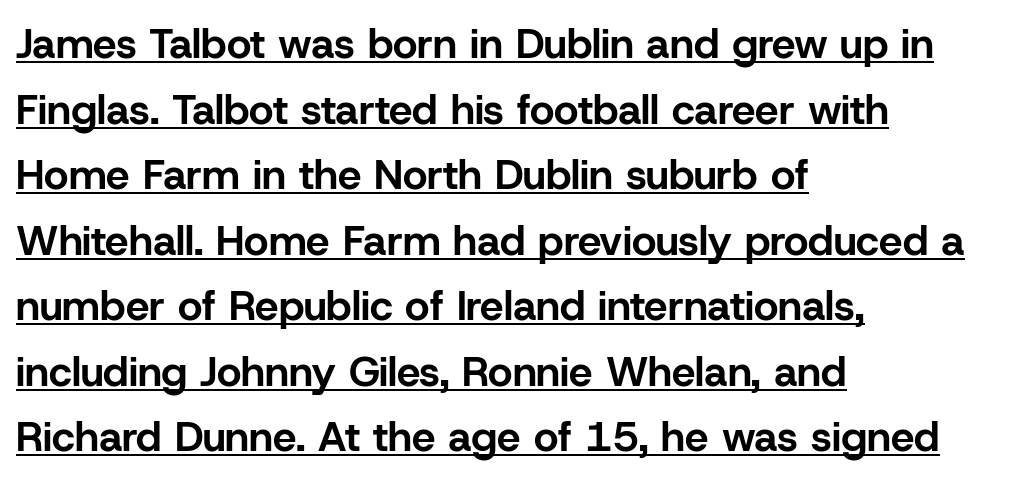
The letters stand straight up with perfectly vertical stems. The typesetter chose a ragged-right arrangement here. Underlined type. Examine the stroke ends and you'll find no serifs. The passage shown has conventional tracking throughout. Baseline-to-baseline distance is the conventional proportion of letter height.
